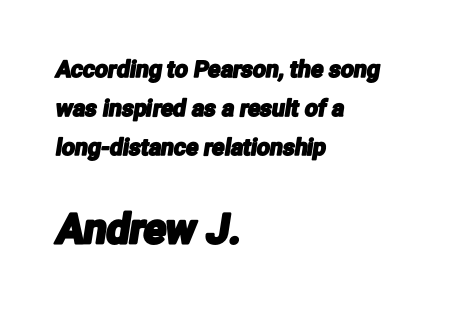
{"serif": "no", "width": "condensed", "stroke_contrast": "low", "x_height": "medium", "monospaced": "no", "underline": "no", "align": "left", "line_spacing": "normal", "line_spacing_ratio": 1.69, "letter_spacing": "normal", "letter_spacing_em": 0.0, "larger_block": "second", "size_ratio": 1.78, "glyph_px": 41}
